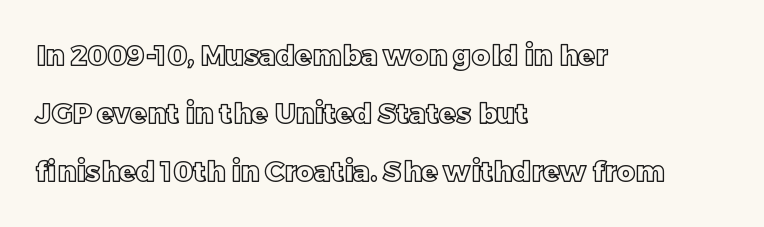
The image shows 28 px text type, upright; set left-aligned, loose line spacing (2.07x), normal letter spacing, not underlined; a large x-height.
